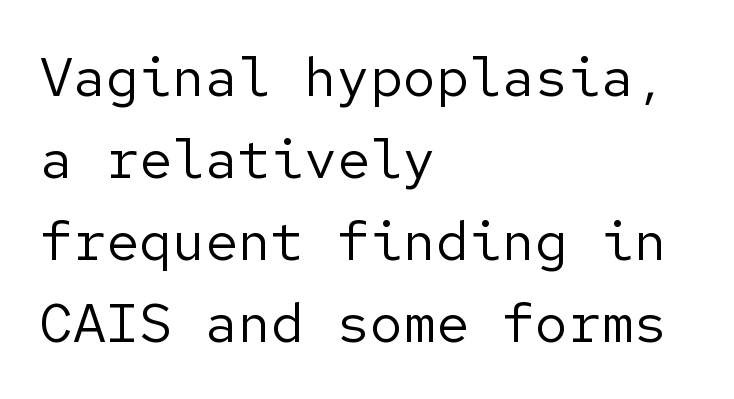
Q: Is the text bold? A: No.
Q: Is the text italic (slanted)? A: No, it is upright.
Q: Is the typeface a serif or a sans-serif typeface? A: Sans-serif.
Q: Is the text underlined? A: No.
Q: How is the paragraph aligned? A: Left-aligned.
Q: Is the spacing between letters normal or unusually wide? A: Normal.
Q: Is the spacing between lines tight, normal or loose? A: Normal.
Q: Width (condensed, normal, or wide)? A: Normal.
Q: Stroke contrast? A: Low.
Q: x-height? A: Medium.
